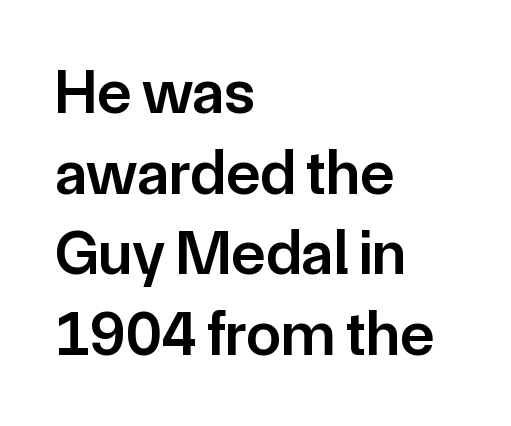
{"serif": "no", "italic": "no", "bold": "semi", "weight": "semibold", "width": "normal", "stroke_contrast": "low", "x_height": "medium", "monospaced": "no", "underline": "no", "align": "left", "line_spacing": "normal", "line_spacing_ratio": 1.28, "letter_spacing": "normal", "letter_spacing_em": 0.0, "glyph_px": 63}
